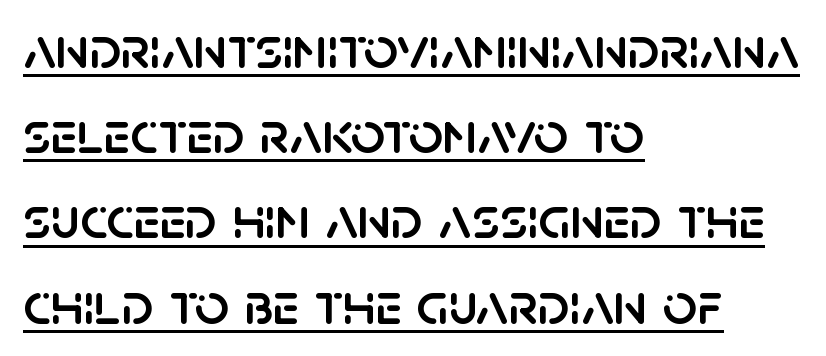
Q: Is the text italic (slanted)? A: No, it is upright.
Q: Is the typeface a serif or a sans-serif typeface? A: Sans-serif.
Q: Is the text underlined? A: Yes.
Q: How is the paragraph aligned? A: Left-aligned.
Q: Is the spacing between letters normal or unusually wide? A: Normal.
Q: Is the spacing between lines tight, normal or loose? A: Normal.
Q: Width (condensed, normal, or wide)? A: Normal.
Q: Stroke contrast? A: Low.
Q: x-height? A: Large.
Q: Monospaced? A: No.
